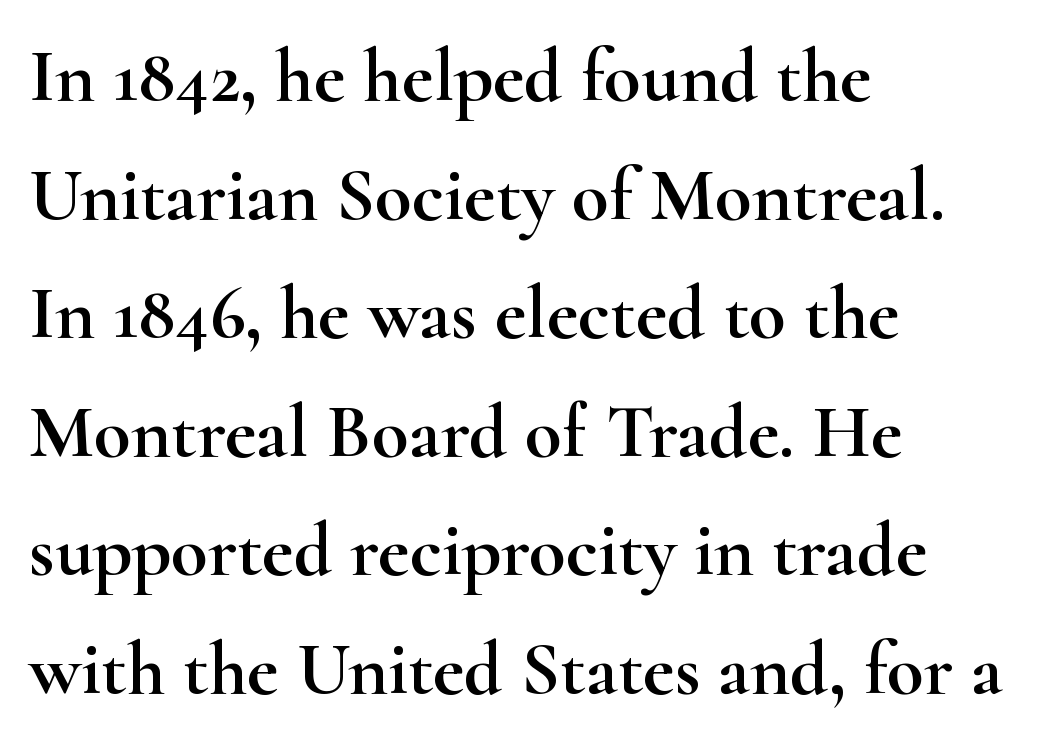
The image shows 76 px wide serif type, upright; set left-aligned, normal line spacing (1.56x), normal letter spacing, not underlined; high stroke contrast and a small x-height.
